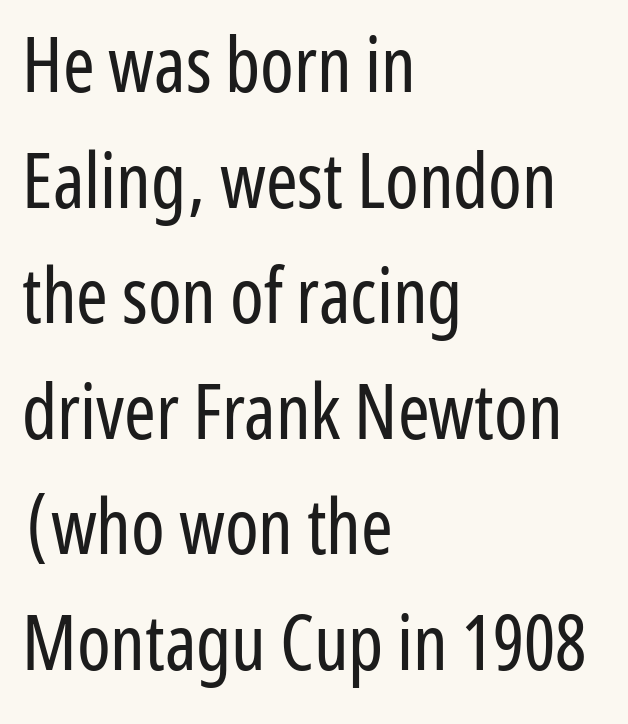
The image shows 76 px regular-weight, condensed sans-serif type, upright; set left-aligned, normal line spacing (1.52x), normal letter spacing, not underlined; low stroke contrast and a medium x-height.
